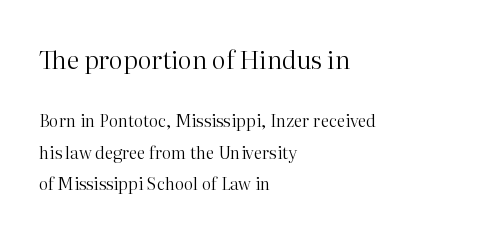
Glance below the letters and you will spot only blank space. Nobody touched the tracking dial on this one. The letters stand upright; this is a roman face. Bigger letters appear in the top chunk; the bottom chunk is reduced. Teacher's note: observe the even left margin — that is flush-left alignment.
